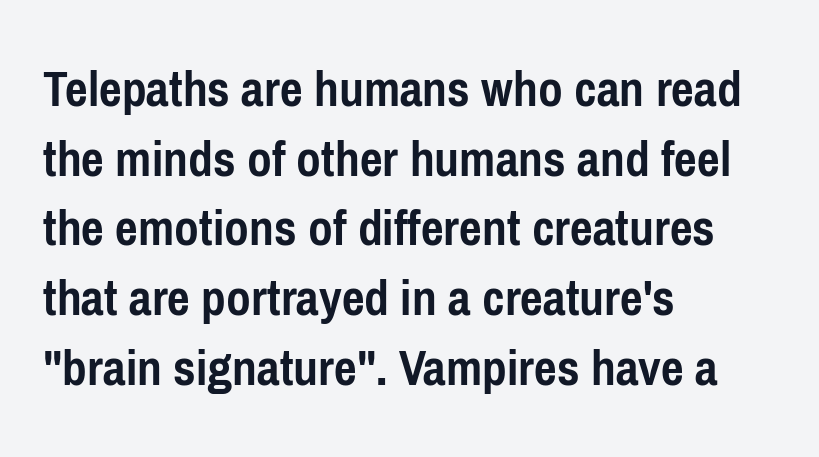
Layout note: lines flush left. You'd pick this weight for a headline — it's a proper bold. No feet cap the strokes, marking this as sans-serif type. Is this a fixed-width face? No — the glyphs have proportional, varying widths. Ascenders rise straight up at ninety degrees. Nobody drew a line under any word here.
